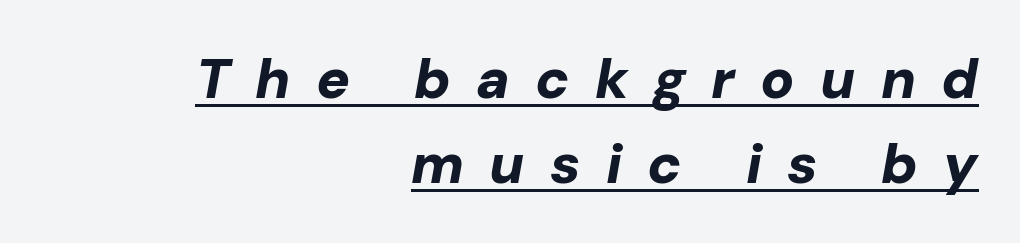
Q: Is the text bold? A: Yes.
Q: Is the text italic (slanted)? A: Yes, it leans right by about 10 degrees.
Q: Is the text underlined? A: Yes.
Q: How is the paragraph aligned? A: Right-aligned.
Q: Is the spacing between letters normal or unusually wide? A: Unusually wide.
Q: Is the spacing between lines tight, normal or loose? A: Normal.
Q: Width (condensed, normal, or wide)? A: Normal.
Q: Stroke contrast? A: Low.
Q: x-height? A: Medium.
Q: Monospaced? A: No.
